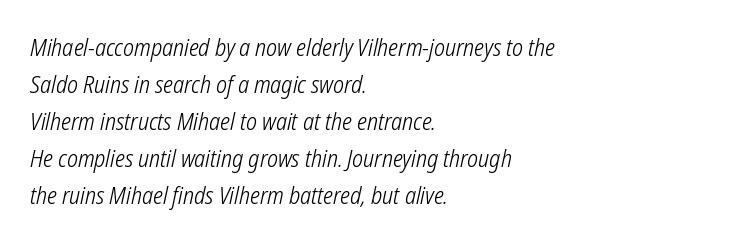
{"italic": "yes", "lean": "right", "slant_degrees": 12, "bold": "no", "underline": "no", "align": "left", "line_spacing": "normal", "line_spacing_ratio": 1.54, "letter_spacing": "normal", "letter_spacing_em": 0.0, "glyph_px": 24}
